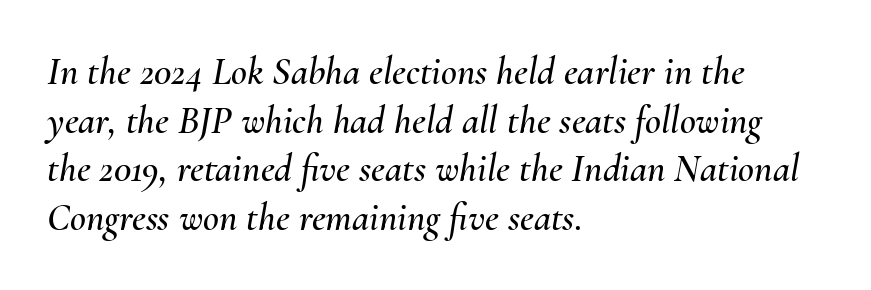
{"italic": "yes", "lean": "right", "slant_degrees": 10, "width": "normal", "stroke_contrast": "medium", "x_height": "small", "monospaced": "no", "underline": "no", "align": "left", "line_spacing": "normal", "line_spacing_ratio": 1.25, "letter_spacing": "normal", "letter_spacing_em": 0.0, "glyph_px": 39}
